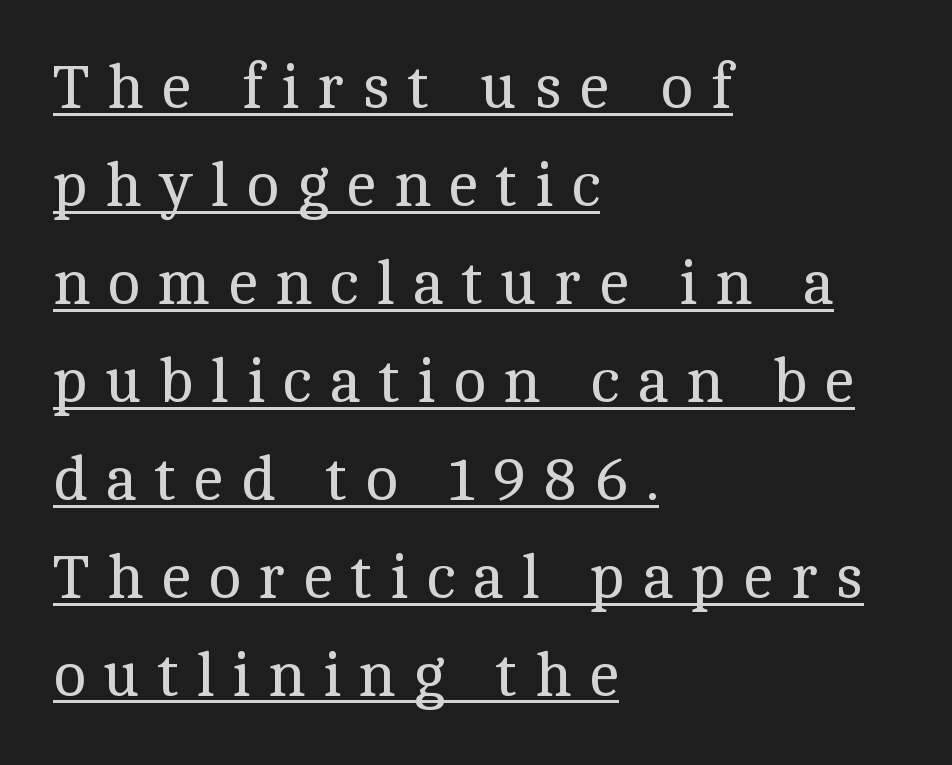
Ascenders rise straight up at ninety degrees. A typesetter would call this heavily tracked-out type. The type family on display is of the serif kind. Rows of type keep a routine distance in the vertical direction. These glyphs show unthickened strokes, regular width or finer. Here the designer chose a conventional face with non-uniform glyph widths.
